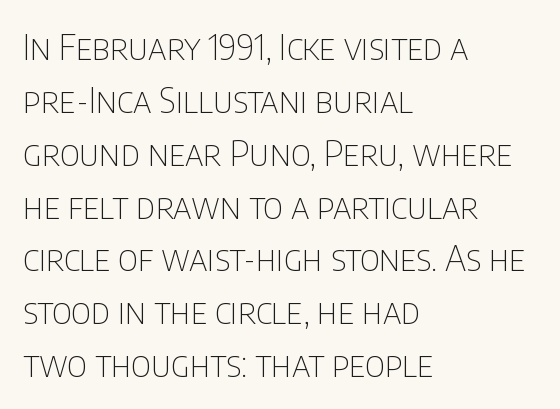
Q: Is the text bold? A: No.
Q: Is the text italic (slanted)? A: No, it is upright.
Q: Is the typeface a serif or a sans-serif typeface? A: Sans-serif.
Q: Is the text underlined? A: No.
Q: How is the paragraph aligned? A: Left-aligned.
Q: Is the spacing between letters normal or unusually wide? A: Normal.
Q: Is the spacing between lines tight, normal or loose? A: Normal.
Q: Width (condensed, normal, or wide)? A: Condensed.
Q: Stroke contrast? A: Low.
Q: x-height? A: Large.
Q: Monospaced? A: No.
